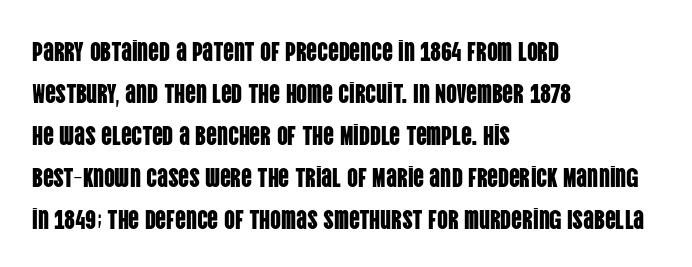
Q: Is the text italic (slanted)? A: No, it is upright.
Q: Is the text underlined? A: No.
Q: How is the paragraph aligned? A: Left-aligned.
Q: Is the spacing between letters normal or unusually wide? A: Normal.
Q: Is the spacing between lines tight, normal or loose? A: Normal.
